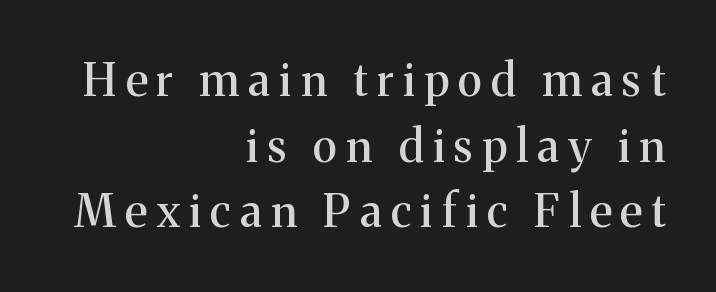
The image shows 45 px serif type, upright; set right-aligned, normal line spacing (1.46x), unusually wide letter spacing (+0.21 em), not underlined; medium stroke contrast and a medium x-height.
